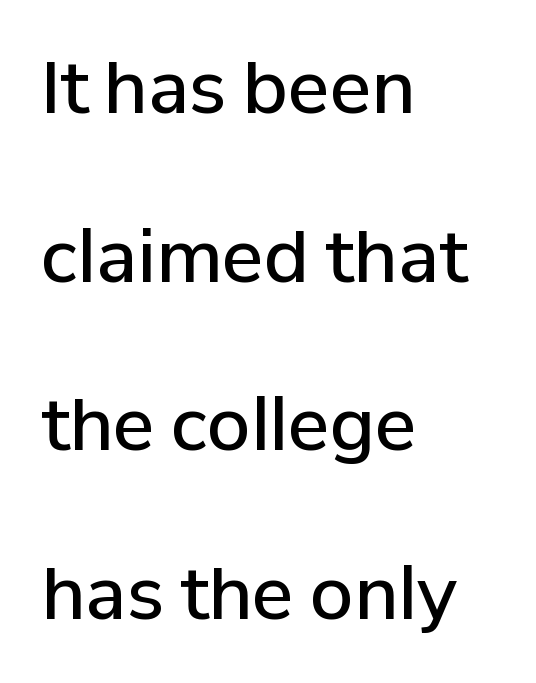
In terms of letterspacing, this is plain default setting. Posture: upright roman. Words float on clear page, feet unadorned. The face used here is proportionally spaced, like ordinary book or web type. Are there feet on the stems? There aren't — it's a sans.
